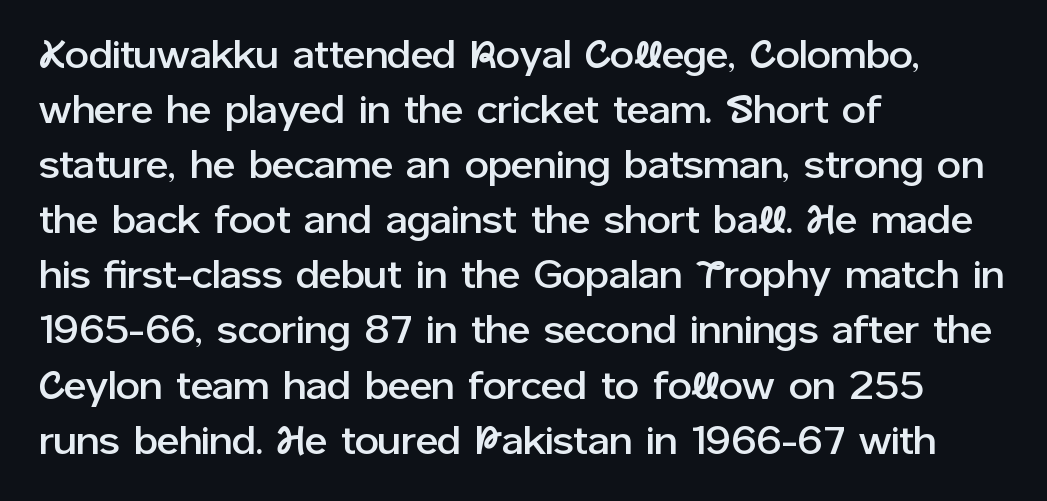
Q: Is the text italic (slanted)? A: No, it is upright.
Q: Is the typeface a serif or a sans-serif typeface? A: Sans-serif.
Q: Is the text underlined? A: No.
Q: How is the paragraph aligned? A: Left-aligned.
Q: Is the spacing between letters normal or unusually wide? A: Normal.
Q: Is the spacing between lines tight, normal or loose? A: Normal.
Q: Width (condensed, normal, or wide)? A: Normal.
Q: Stroke contrast? A: Low.
Q: x-height? A: Medium.
Q: Monospaced? A: No.
